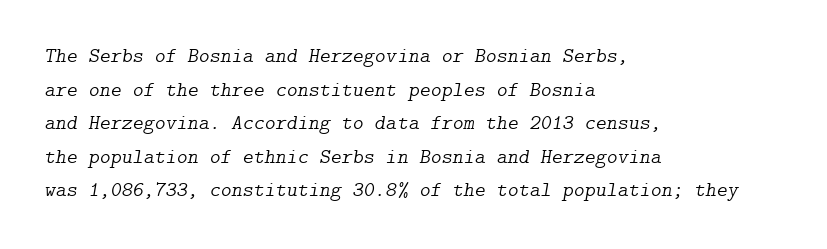
{"italic": "yes", "lean": "right", "slant_degrees": 9, "bold": "no", "underline": "no", "align": "left", "line_spacing": "normal", "line_spacing_ratio": 1.6, "letter_spacing": "normal", "letter_spacing_em": 0.0, "glyph_px": 21}
